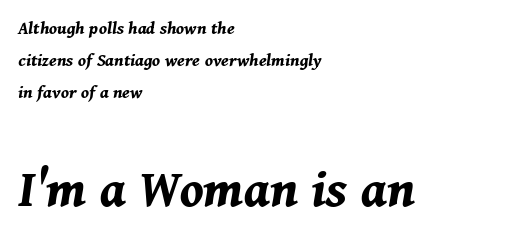
{"italic": "yes", "lean": "right", "slant_degrees": 11, "bold": "yes", "weight": "bold", "width": "normal", "stroke_contrast": "medium", "x_height": "medium", "monospaced": "no", "underline": "no", "align": "left", "line_spacing": "normal", "line_spacing_ratio": 1.69, "letter_spacing": "normal", "letter_spacing_em": 0.0, "larger_block": "second", "size_ratio": 2.95, "glyph_px": 56}
